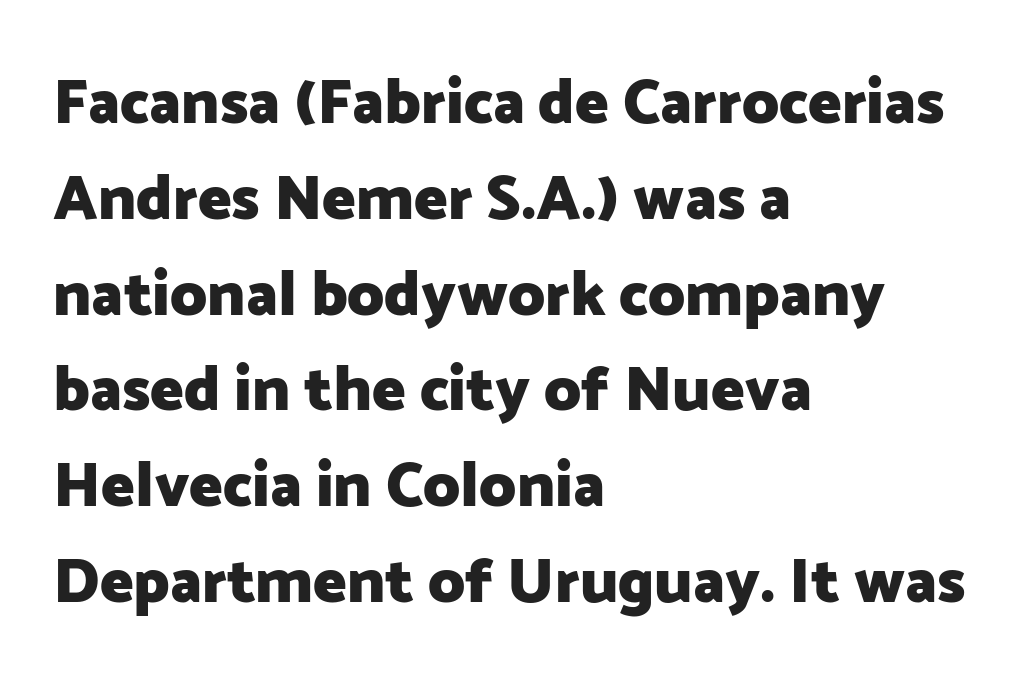
The image shows 63 px heavy sans-serif type, upright; set left-aligned, normal line spacing (1.52x), normal letter spacing, not underlined; low stroke contrast and a medium x-height.
